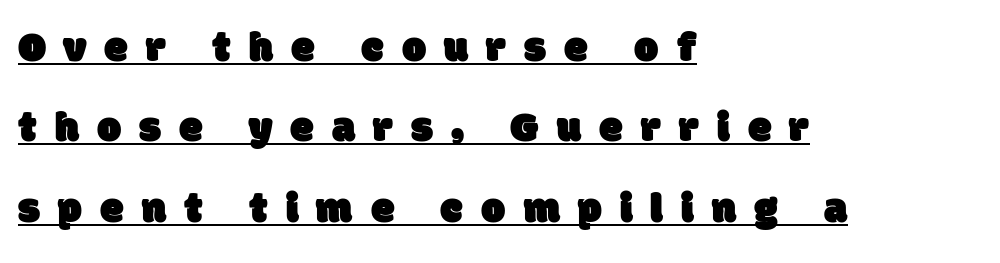
{"serif": "no", "width": "normal", "stroke_contrast": "low", "x_height": "large", "monospaced": "no", "underline": "yes", "align": "left", "line_spacing_ratio": 1.87, "letter_spacing": "wide", "letter_spacing_em": 0.42, "glyph_px": 43}
